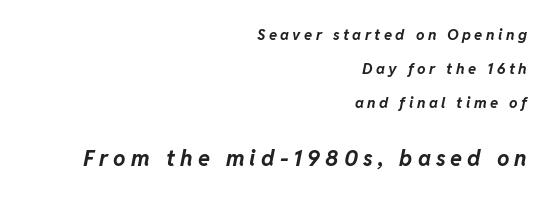
The image shows 22 px bold type, italic (leaning right); set right-aligned, loose line spacing (2.26x), unusually wide letter spacing (+0.23 em), not underlined; the second (bottom) block is 1.47x larger.
